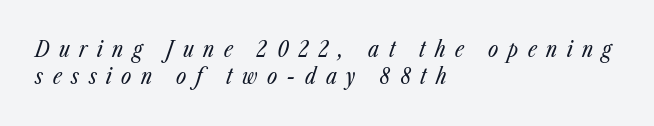
Casual observation: everything's shoved over to the left. Is this a heavy cut? Hardly; it is regular or lighter. The font's italic variant was chosen for this text. Does extra space separate the letters? Yes, quite a lot of it.
